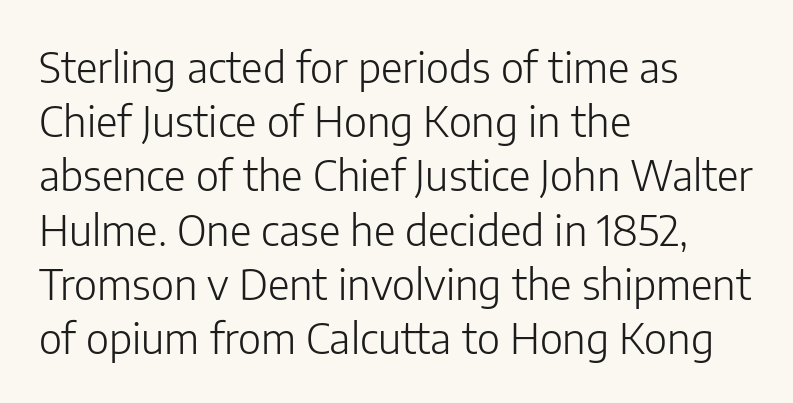
{"serif": "no", "italic": "no", "bold": "no", "weight": "light", "width": "normal", "stroke_contrast": "low", "x_height": "medium", "monospaced": "no", "underline": "no", "align": "left", "line_spacing": "normal", "line_spacing_ratio": 1.29, "letter_spacing": "normal", "letter_spacing_em": 0.0, "glyph_px": 42}
